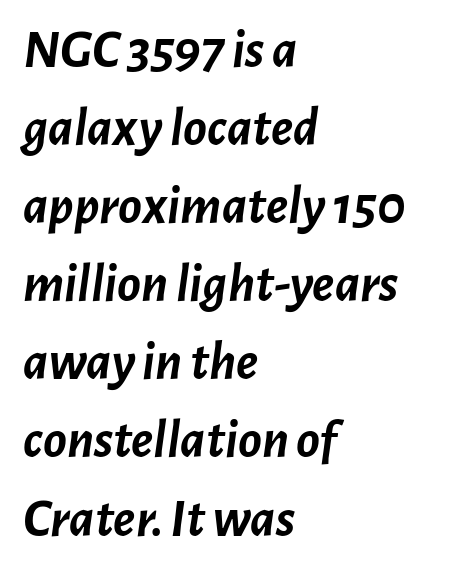
Q: Is the text bold? A: Yes.
Q: Is the text italic (slanted)? A: Yes, it leans right by about 7 degrees.
Q: Is the text underlined? A: No.
Q: How is the paragraph aligned? A: Left-aligned.
Q: Is the spacing between letters normal or unusually wide? A: Normal.
Q: Is the spacing between lines tight, normal or loose? A: Normal.
Q: Width (condensed, normal, or wide)? A: Normal.
Q: Stroke contrast? A: Low.
Q: x-height? A: Medium.
Q: Monospaced? A: No.
